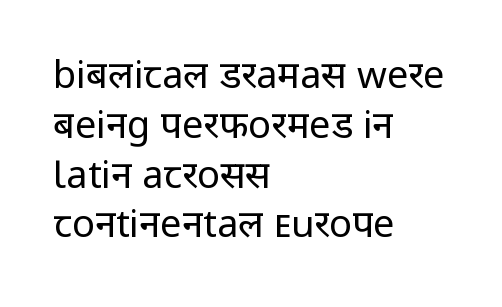
{"serif": "no", "italic": "no", "bold": "no", "weight": "regular", "width": "normal", "stroke_contrast": "low", "x_height": "medium", "monospaced": "no", "underline": "no", "align": "left", "line_spacing": "normal", "line_spacing_ratio": 1.31, "letter_spacing": "normal", "letter_spacing_em": 0.0, "glyph_px": 38}
